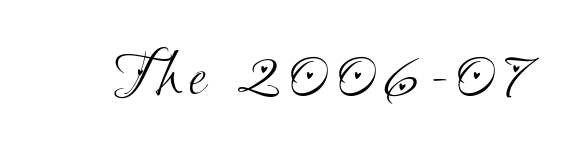
The font sits on the lighter half of the weight spectrum, regular included. Observe the absence of serifs on each vertical stroke in this sample. Underlining? Definitely not there. Varying glyph widths throughout — classic text-font behaviour.
